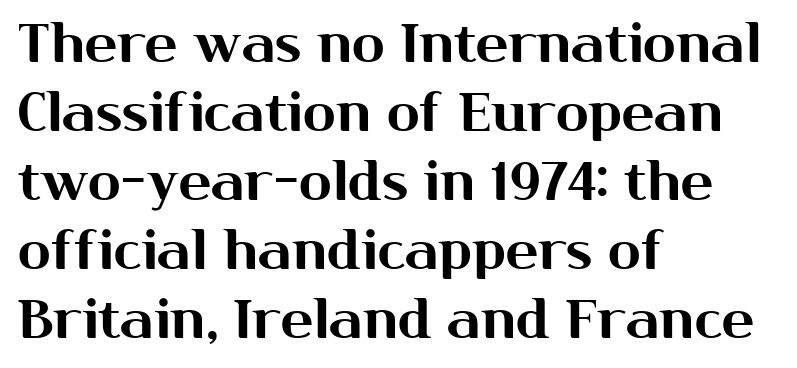
Clear beneath every line of the passage. Evenly set lines give the paragraph a standard silhouette. Examine the stroke ends and you'll find no serifs. The horizontal fit of the characters is conventional and even. The type sits square on the baseline with zero lean. If you drew a ruler down the left edge, every line would touch it.
